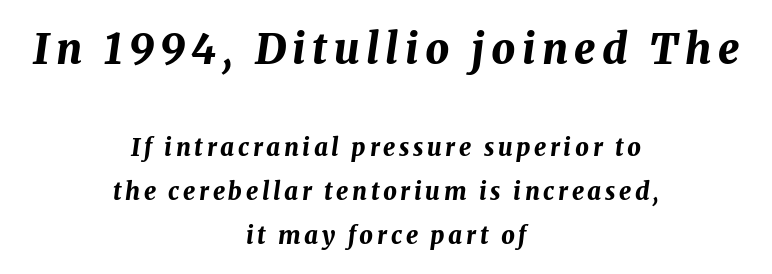
Looks like regular typesetting: each glyph gets only the width it needs. The compositor balanced each line on the midline. Emphasis by weight is at full strength: bold. A student would notice the top passage is typeset larger than what follows. Observe the lean: these are italic letterforms. Clear beneath every line of the passage.
